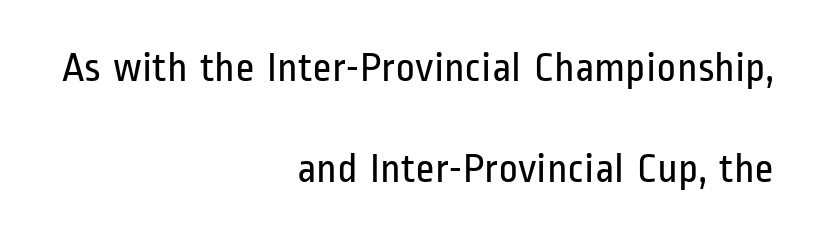
Q: Is the text bold? A: No.
Q: Is the text italic (slanted)? A: No, it is upright.
Q: Is the typeface a serif or a sans-serif typeface? A: Sans-serif.
Q: Is the text underlined? A: No.
Q: How is the paragraph aligned? A: Right-aligned.
Q: Is the spacing between letters normal or unusually wide? A: Normal.
Q: Is the spacing between lines tight, normal or loose? A: Loose.
Q: Width (condensed, normal, or wide)? A: Condensed.
Q: Stroke contrast? A: Low.
Q: x-height? A: Medium.
Q: Monospaced? A: No.
